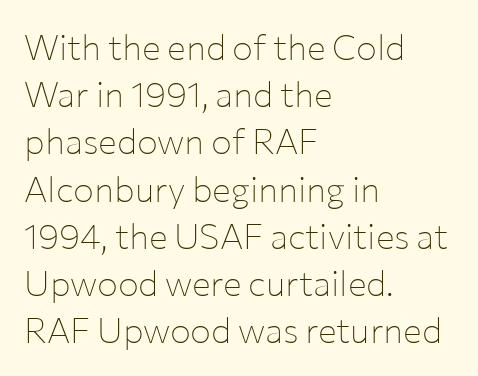
Nope, not italic — everything's standing straight. Is the letter spacing exaggerated? No — it looks like the ordinary default. Proportional: the letters do not fall into vertical columns. The rendering uses a moderate line-height, typical for paragraphs.
